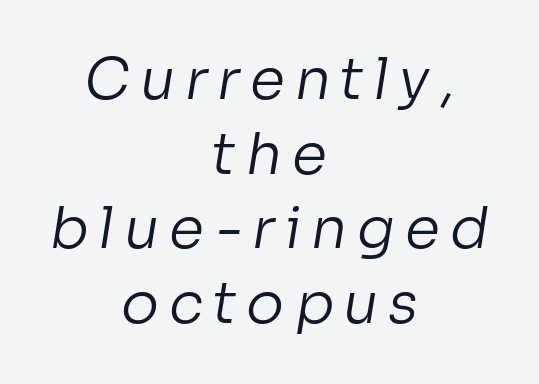
Grotesque or geometric, the face here clearly has no serifs. Nothing heavy about these letters — not bold at all. The letters advance in unequal steps, a hallmark of proportional type. The specimen omits any rule beneath the text block's lines.
